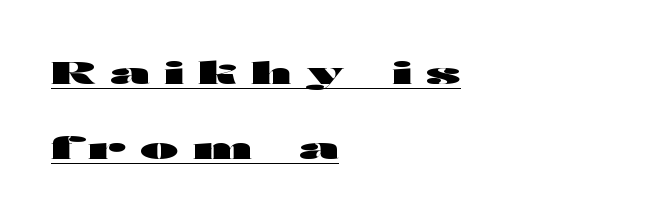
The lines are spread far apart with generous leading. The font family rendered here belongs to the sans-serif group. Reading down the block, your eye returns to a fixed left position each line. This sample uses an upright cut, with every glyph sitting square on the baseline. Tracking here is generous; glyphs stand well apart from one another.
